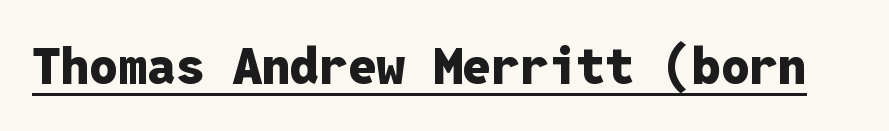
{"serif": "no", "italic": "no", "bold": "yes", "weight": "heavy", "width": "normal", "stroke_contrast": "low", "x_height": "medium", "monospaced": "yes", "underline": "yes", "letter_spacing": "normal", "letter_spacing_em": 0.0, "glyph_px": 51}
